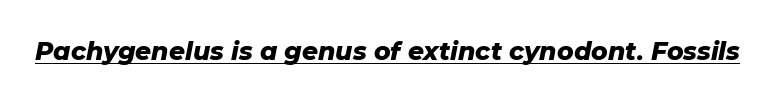
The image shows 25 px bold type, italic (leaning right); set normal letter spacing, underlined.
